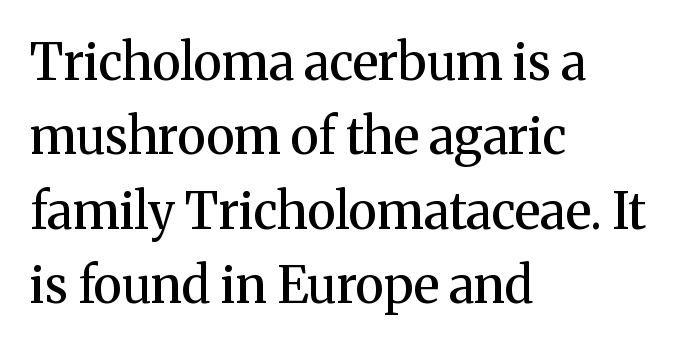
Typographic density is moderately raised because the face is semibold. This sample uses plain, unmodified letter spacing. Descenders are the only things crossing below the line. Style check: upright. These lines stack with their left ends in a neat column. These lines sit exactly where default settings would place them.
